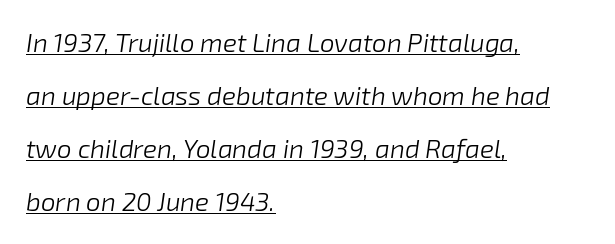
{"italic": "yes", "lean": "right", "slant_degrees": 8, "bold": "no", "underline": "yes", "align": "left", "line_spacing": "loose", "line_spacing_ratio": 2.04, "letter_spacing": "normal", "letter_spacing_em": 0.0, "glyph_px": 26}
